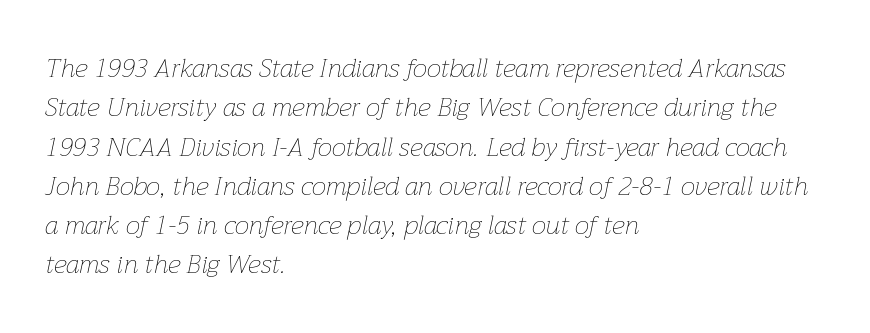
{"italic": "yes", "lean": "right", "slant_degrees": 12, "bold": "no", "underline": "no", "align": "left", "line_spacing": "normal", "line_spacing_ratio": 1.51, "letter_spacing": "normal", "letter_spacing_em": 0.0, "glyph_px": 26}
